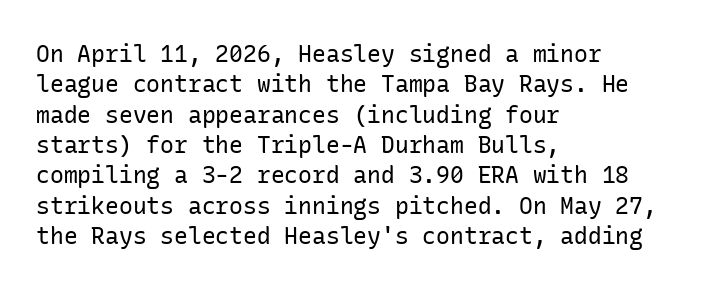
The space directly below the letters is spotless. Caption: standard tracking, unaltered. Vertically, the passage feels balanced, rows spaced as you'd expect. Does the lettering tilt? It doesn't — this is upright.
